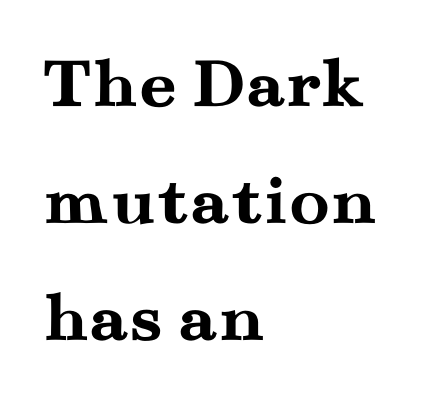
The image shows 74 px semibold, wide serif type, upright; set left-aligned, normal line spacing (1.58x), normal letter spacing, not underlined; medium stroke contrast and a small x-height.
